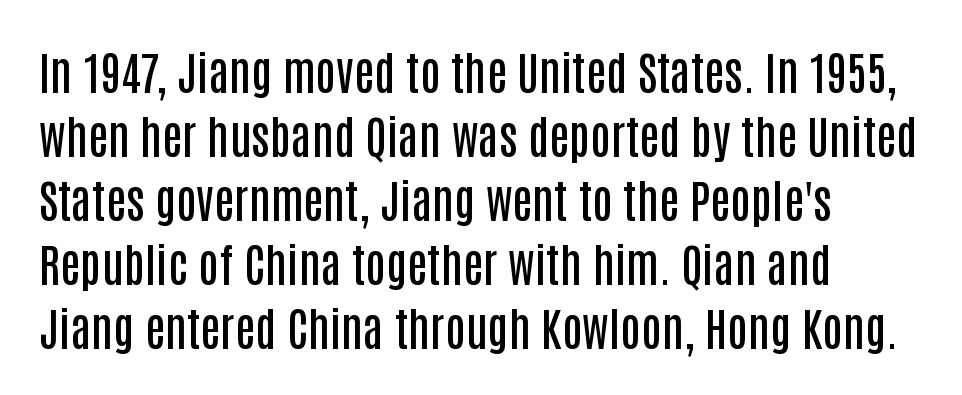
{"serif": "no", "italic": "no", "bold": "semi", "weight": "semibold", "width": "condensed", "stroke_contrast": "low", "x_height": "large", "monospaced": "no", "underline": "no", "align": "left", "line_spacing": "normal", "line_spacing_ratio": 1.39, "letter_spacing": "normal", "letter_spacing_em": 0.0, "glyph_px": 46}
